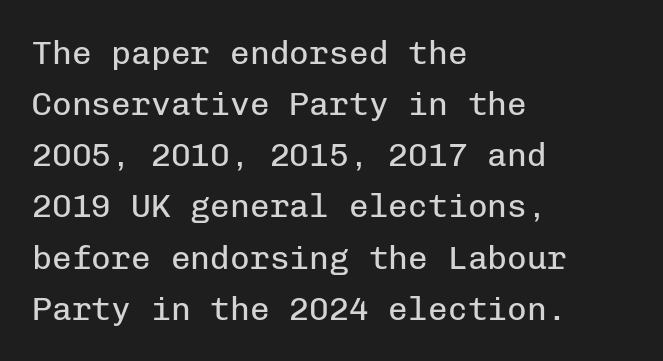
The image shows 33 px regular-weight sans-serif type, upright, monospaced; set left-aligned, normal line spacing (1.55x), normal letter spacing, not underlined; low stroke contrast and a medium x-height.
